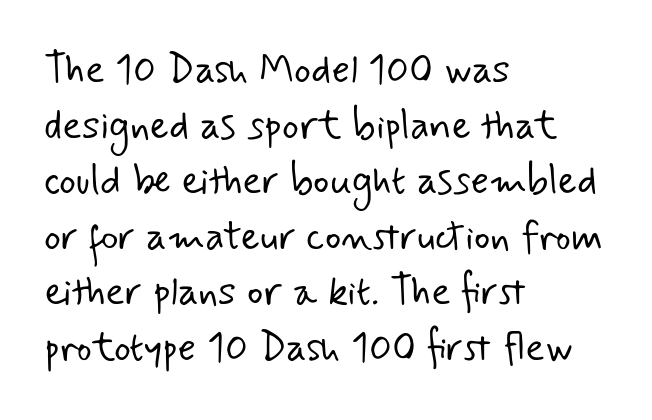
{"serif": "no", "bold": "no", "weight": "light", "width": "normal", "stroke_contrast": "low", "x_height": "small", "monospaced": "no", "underline": "no", "align": "left", "line_spacing": "normal", "line_spacing_ratio": 1.39, "letter_spacing": "normal", "letter_spacing_em": 0.0, "glyph_px": 40}
